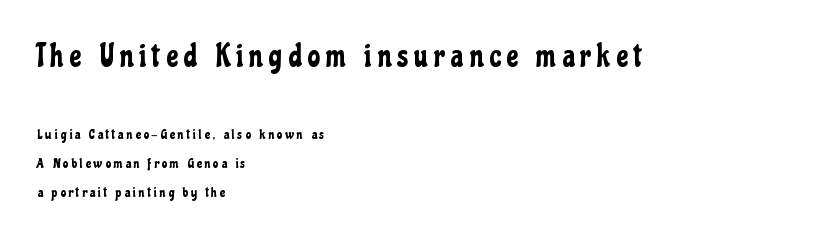
Q: Is the text italic (slanted)? A: No, it is upright.
Q: Is the typeface a serif or a sans-serif typeface? A: Sans-serif.
Q: Is the text underlined? A: No.
Q: How is the paragraph aligned? A: Left-aligned.
Q: Is the spacing between letters normal or unusually wide? A: Unusually wide.
Q: Is the spacing between lines tight, normal or loose? A: Loose.
Q: Which block of text is set in a larger size, the first (top) or the second (bottom)? A: The first (top) one.
Q: Width (condensed, normal, or wide)? A: Condensed.
Q: Stroke contrast? A: Low.
Q: x-height? A: Medium.
Q: Monospaced? A: No.
